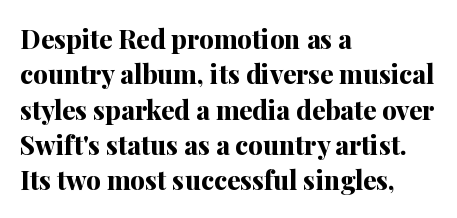
Q: Is the text bold? A: Yes.
Q: Is the text italic (slanted)? A: No, it is upright.
Q: Is the text underlined? A: No.
Q: How is the paragraph aligned? A: Left-aligned.
Q: Is the spacing between letters normal or unusually wide? A: Normal.
Q: Is the spacing between lines tight, normal or loose? A: Normal.
